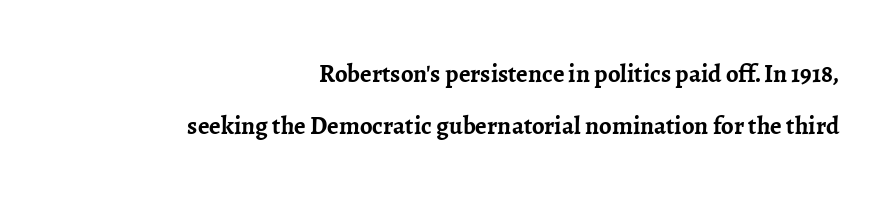
{"italic": "no", "bold": "yes", "underline": "no", "align": "right", "line_spacing": "loose", "line_spacing_ratio": 2.09, "letter_spacing": "normal", "letter_spacing_em": 0.0, "glyph_px": 25}
